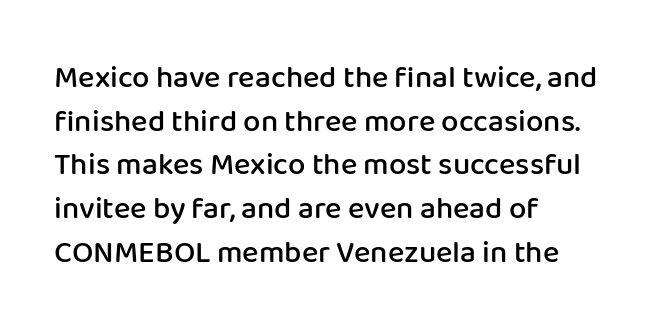
These lines keep a tight, regular rhythm from letter to letter. The string is rendered with underlining switched off. If you drew a line through each stem, it would be perfectly vertical. The block of text has a typical density, with ordinary space between rows. Emphasis by weight is partial: semibold.
